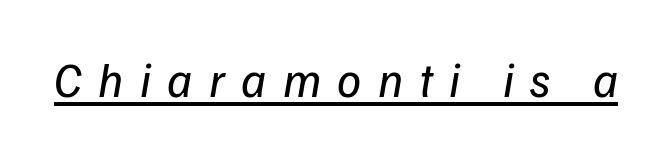
Q: Is the text bold? A: No.
Q: Is the typeface a serif or a sans-serif typeface? A: Sans-serif.
Q: Is the text underlined? A: Yes.
Q: Is the spacing between letters normal or unusually wide? A: Unusually wide.
Q: Width (condensed, normal, or wide)? A: Normal.
Q: Stroke contrast? A: Low.
Q: x-height? A: Medium.
Q: Monospaced? A: No.
